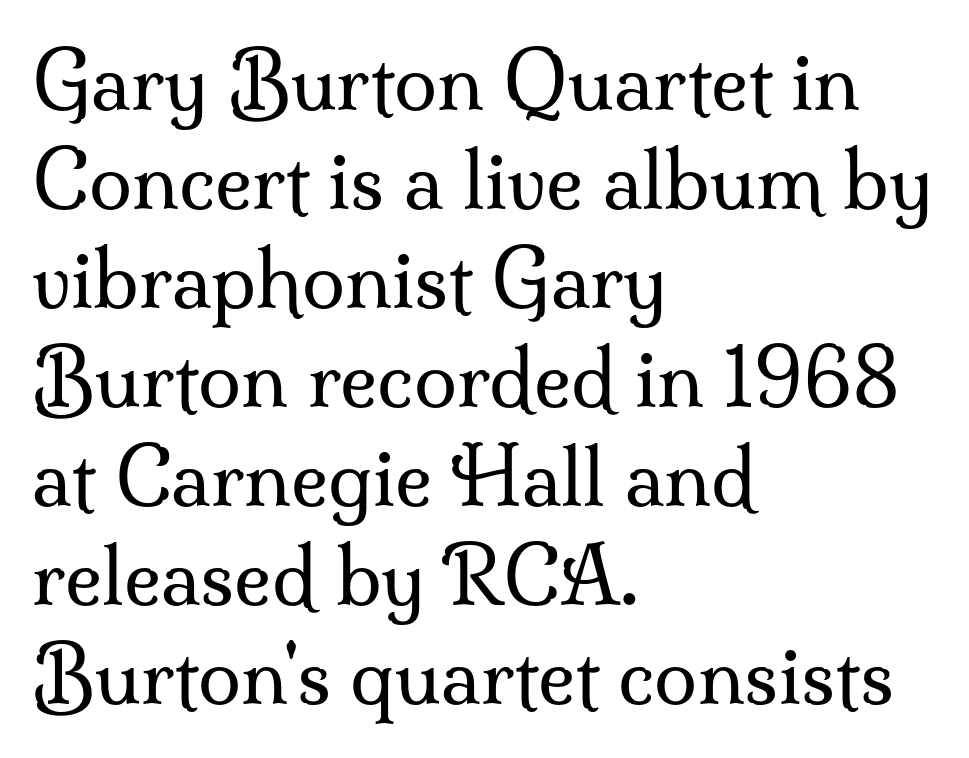
The image shows 78 px regular-weight serif type, upright; set left-aligned, normal line spacing (1.27x), normal letter spacing, not underlined; medium stroke contrast and a small x-height.
